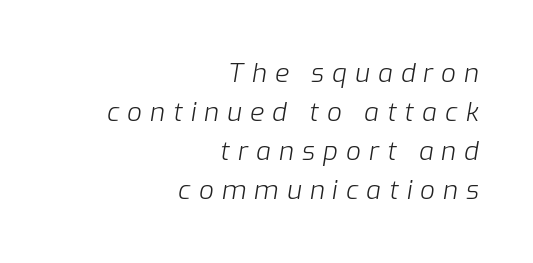
Line spacing here is normal. Quick note: italic. Quick note: underline off. Here the glyphs are tracked loosely, breaking word shapes into spaced letters. Counters stay open thanks to moderate or lighter strokes.
